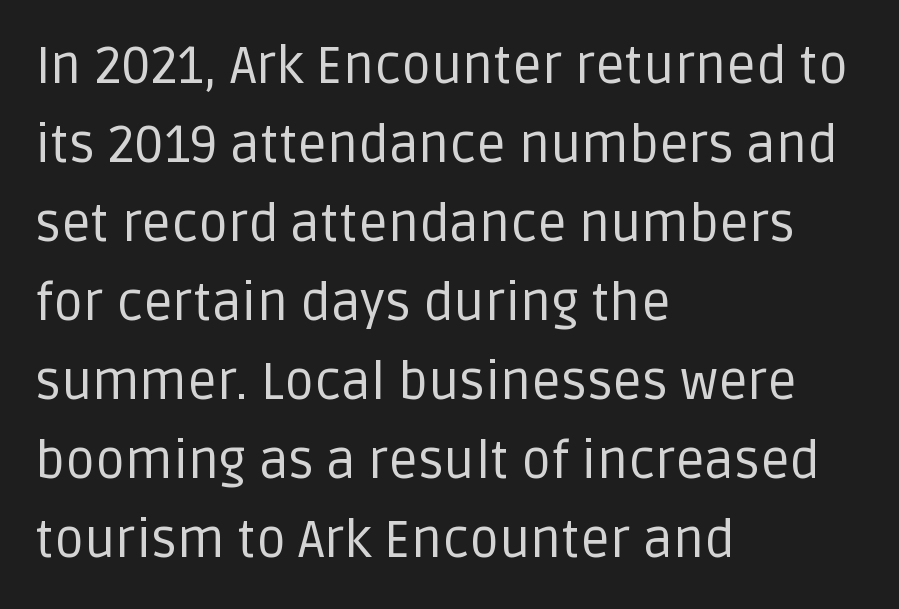
Q: Is the text bold? A: No.
Q: Is the text italic (slanted)? A: No, it is upright.
Q: Is the typeface a serif or a sans-serif typeface? A: Sans-serif.
Q: Is the text underlined? A: No.
Q: How is the paragraph aligned? A: Left-aligned.
Q: Is the spacing between letters normal or unusually wide? A: Normal.
Q: Is the spacing between lines tight, normal or loose? A: Normal.
Q: Width (condensed, normal, or wide)? A: Normal.
Q: Stroke contrast? A: Low.
Q: x-height? A: Large.
Q: Monospaced? A: No.
